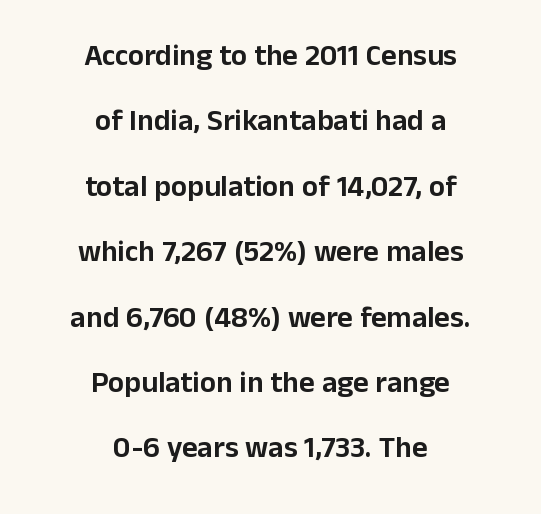
Do the characters align in a grid? No, the font is proportional. Honestly, there is no underline to notice here at all. Note: no serifs on the glyphs. Honestly, the rows look like they've been pulled way apart.
